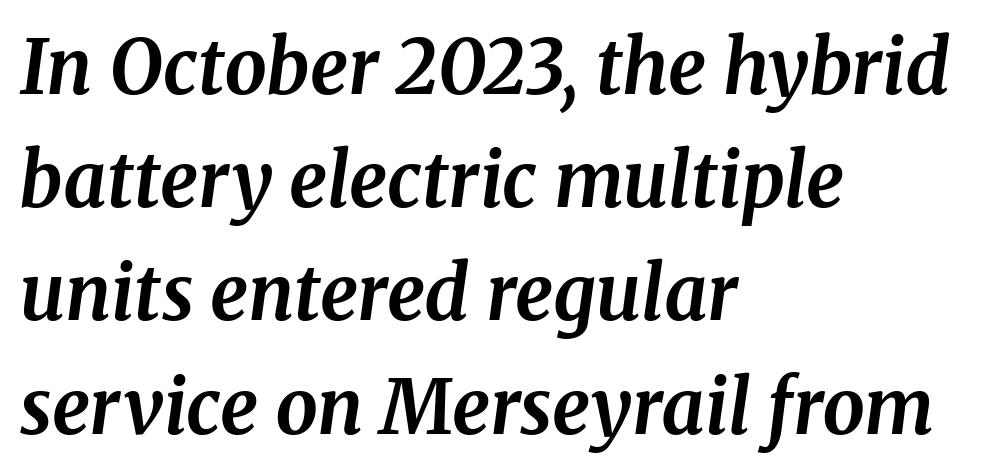
The image shows 75 px bold serif type, italic (leaning right); set left-aligned, normal line spacing (1.51x), normal letter spacing, not underlined; medium stroke contrast and a medium x-height.
